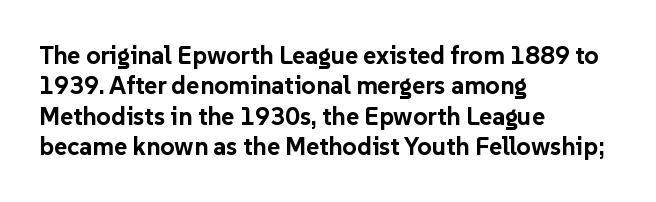
Each line starts at the same left margin while the right side varies. Words appear dense and cohesive because spacing is normal. What weight is shown? A full bold with thick strokes. Nope, not italic — everything's standing straight.
